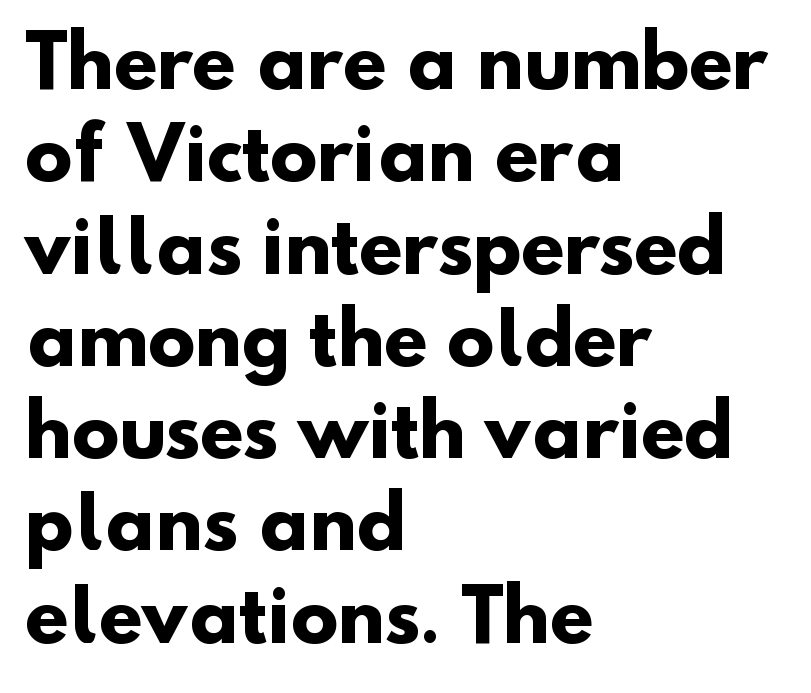
Q: Is the text bold? A: Yes.
Q: Is the typeface a serif or a sans-serif typeface? A: Sans-serif.
Q: Is the text underlined? A: No.
Q: How is the paragraph aligned? A: Left-aligned.
Q: Is the spacing between letters normal or unusually wide? A: Normal.
Q: Is the spacing between lines tight, normal or loose? A: Normal.
Q: Width (condensed, normal, or wide)? A: Normal.
Q: Stroke contrast? A: Low.
Q: x-height? A: Small.
Q: Monospaced? A: No.
